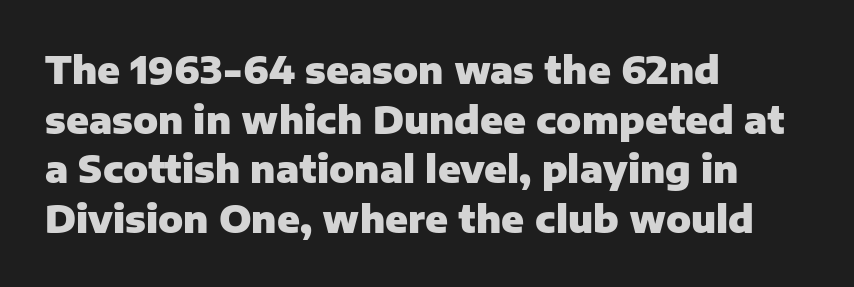
The image shows 37 px heavy sans-serif type, upright; set left-aligned, normal line spacing (1.34x), normal letter spacing, not underlined; low stroke contrast and a medium x-height.
